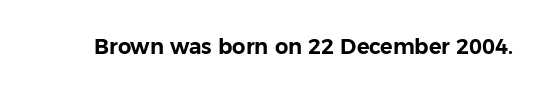
The image shows 21 px text type, upright; set normal letter spacing, not underlined.
